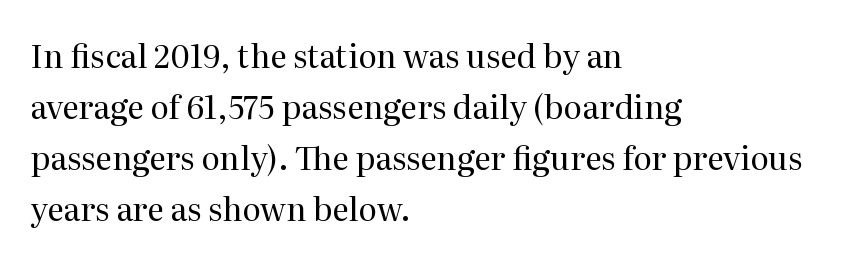
{"serif": "yes", "italic": "no", "bold": "no", "weight": "regular", "width": "normal", "stroke_contrast": "medium", "x_height": "medium", "monospaced": "no", "underline": "no", "align": "left", "line_spacing": "normal", "line_spacing_ratio": 1.59, "letter_spacing": "normal", "letter_spacing_em": 0.0, "glyph_px": 32}
